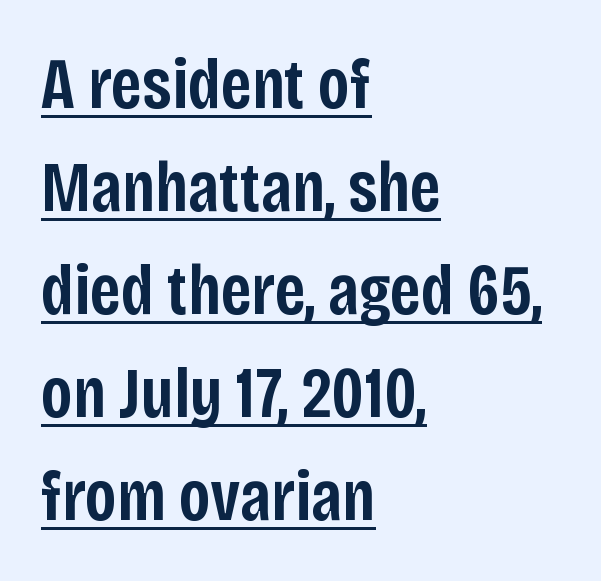
Q: Is the text bold? A: Semi-bold.
Q: Is the text italic (slanted)? A: No, it is upright.
Q: Is the typeface a serif or a sans-serif typeface? A: Sans-serif.
Q: Is the text underlined? A: Yes.
Q: How is the paragraph aligned? A: Left-aligned.
Q: Is the spacing between letters normal or unusually wide? A: Normal.
Q: Is the spacing between lines tight, normal or loose? A: Normal.
Q: Width (condensed, normal, or wide)? A: Condensed.
Q: Stroke contrast? A: Low.
Q: x-height? A: Large.
Q: Monospaced? A: No.
